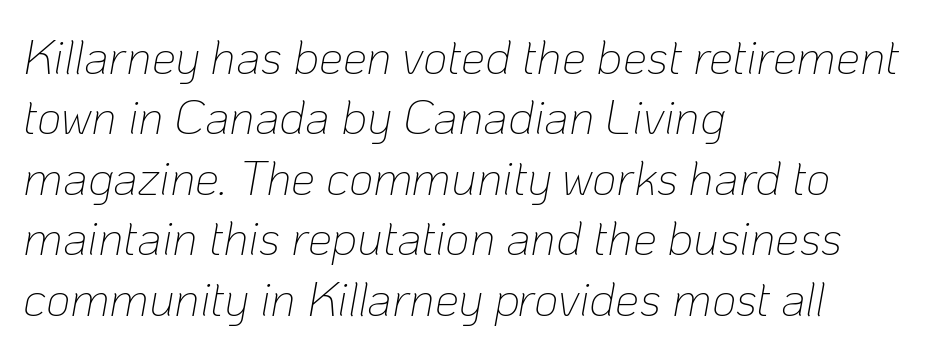
{"italic": "yes", "lean": "right", "slant_degrees": 10, "bold": "no", "weight": "thin", "width": "normal", "stroke_contrast": "low", "x_height": "medium", "monospaced": "no", "underline": "no", "align": "left", "line_spacing": "normal", "line_spacing_ratio": 1.26, "letter_spacing": "normal", "letter_spacing_em": 0.0, "glyph_px": 48}
